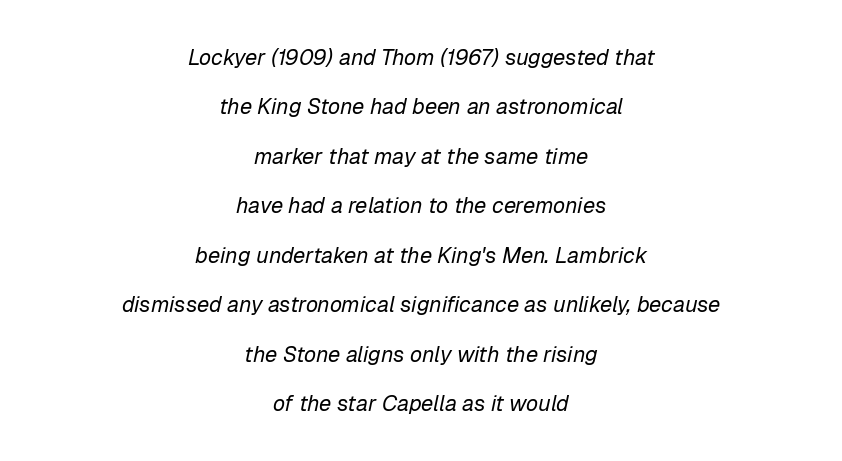
The image shows 22 px text type, italic (leaning right); set centered, loose line spacing (2.25x), normal letter spacing, not underlined.
